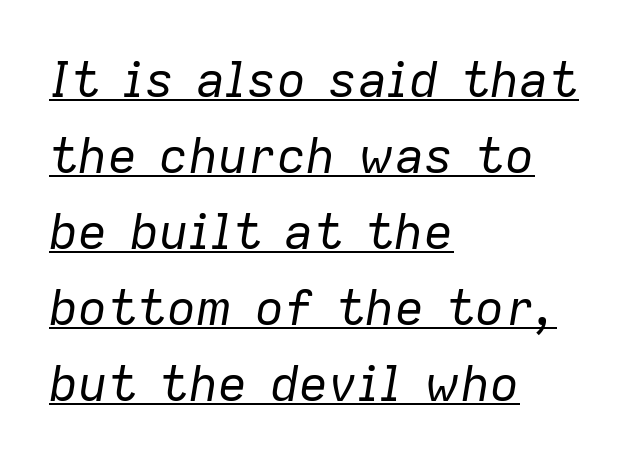
Q: Is the text bold? A: No.
Q: Is the text italic (slanted)? A: Yes, it leans right by about 9 degrees.
Q: Is the text underlined? A: Yes.
Q: How is the paragraph aligned? A: Left-aligned.
Q: Is the spacing between letters normal or unusually wide? A: Normal.
Q: Is the spacing between lines tight, normal or loose? A: Normal.
Q: Width (condensed, normal, or wide)? A: Normal.
Q: Stroke contrast? A: Low.
Q: x-height? A: Medium.
Q: Monospaced? A: No.
